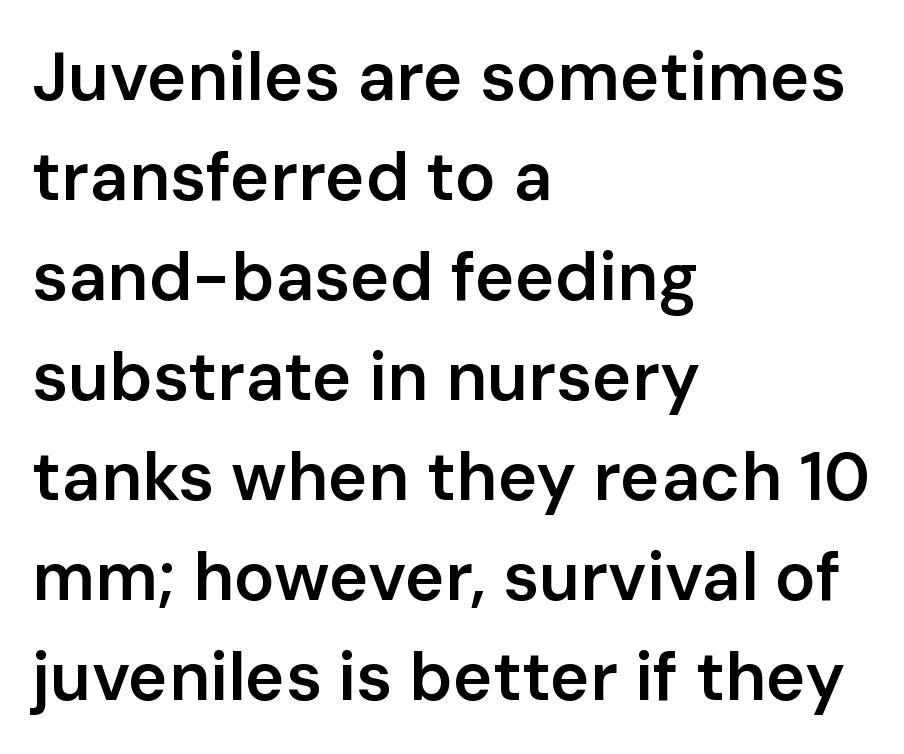
The letterforms sit shoulder to shoulder at normal distance. If you drew a ruler down the left edge, every line would touch it. The specimen omits any rule beneath the text block's lines. Each letter keeps its own natural width here, so spacing adapts to shape. The letters stand straight up with perfectly vertical stems. Is this a sans? Yes — the strokes have no serifs.
